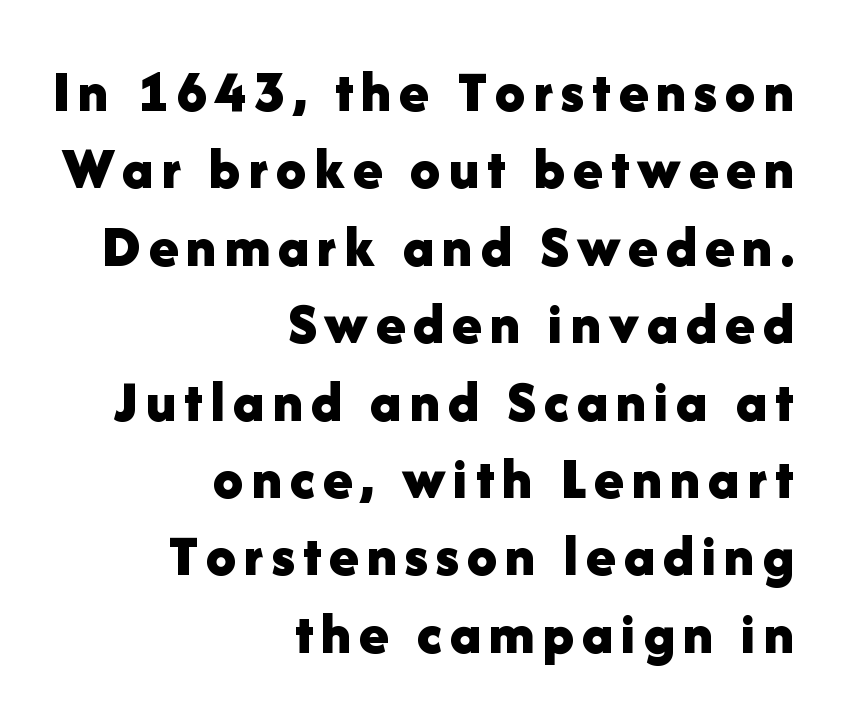
The image shows 60 px bold sans-serif type, upright; set right-aligned, normal line spacing (1.29x), not underlined; low stroke contrast and a medium x-height.
